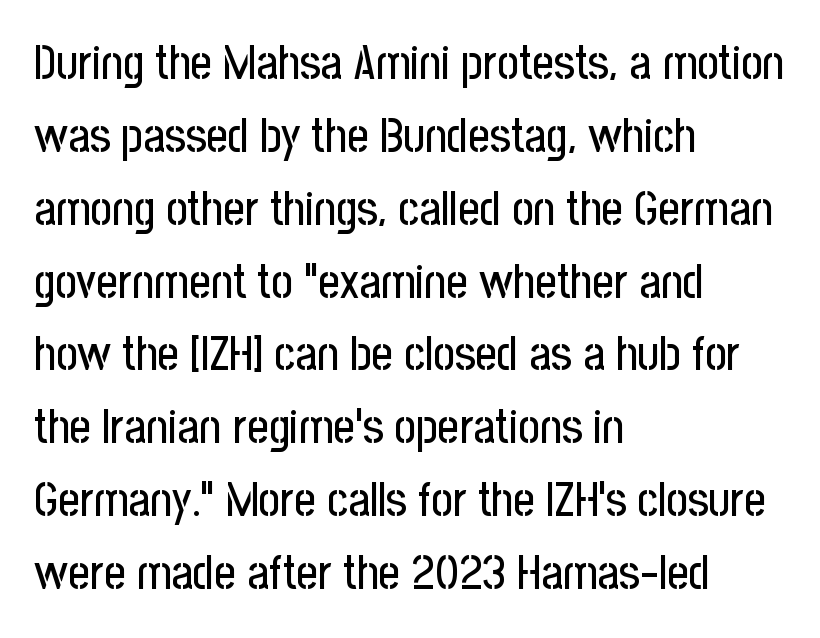
Quick note: underline off. The horizontal fit of the characters is conventional and even. What kind of face is this? One without serifs — a sans. Reading down the block, your eye returns to a fixed left position each line. You could not count columns in this text — the font is proportionally spaced. A normal amount of white space separates one row of letters from the next.
